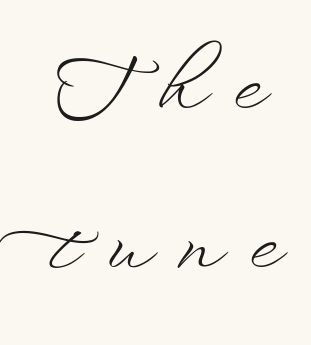
Leading is clearly above the norm, producing a sparse column. The face used here is proportionally spaced, like ordinary book or web type. The strokes carry an ordinary text weight at most.
